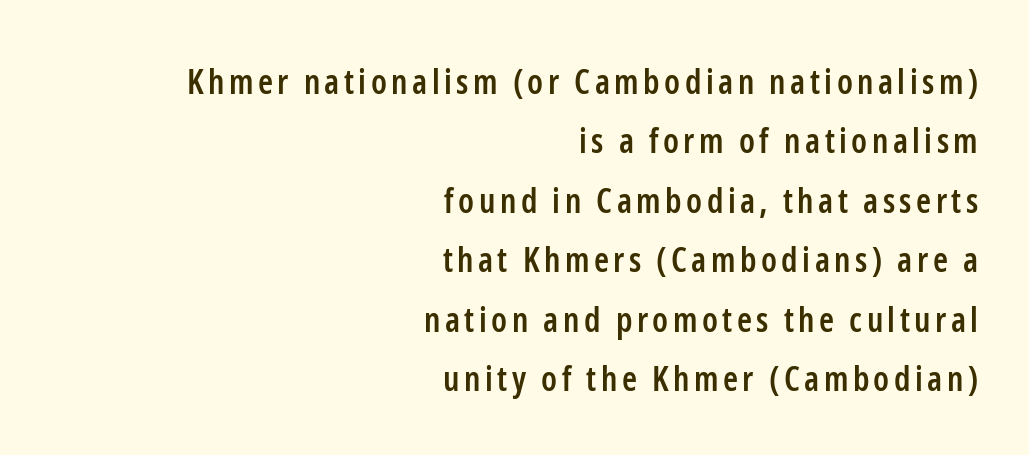
{"serif": "no", "italic": "no", "bold": "semi", "weight": "semibold", "width": "condensed", "stroke_contrast": "low", "x_height": "medium", "monospaced": "no", "underline": "no", "align": "right", "line_spacing_ratio": 1.75, "glyph_px": 34}
